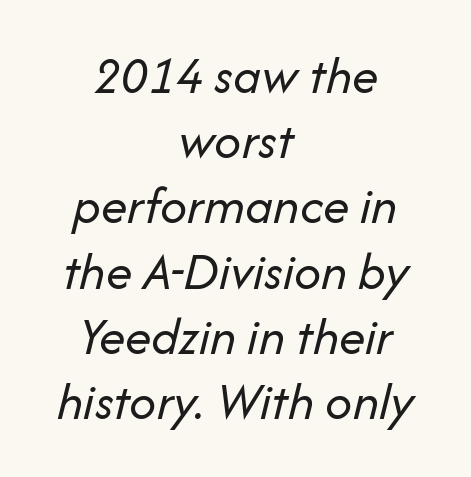
{"italic": "yes", "lean": "right", "slant_degrees": 14, "bold": "no", "weight": "regular", "width": "normal", "stroke_contrast": "low", "x_height": "medium", "monospaced": "no", "underline": "no", "align": "center", "line_spacing_ratio": 1.23, "letter_spacing": "normal", "letter_spacing_em": 0.0, "glyph_px": 53}
